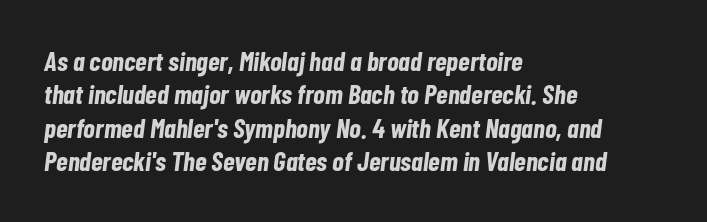
{"italic": "yes", "lean": "right", "slant_degrees": 7, "bold": "yes", "underline": "no", "align": "left", "line_spacing_ratio": 1.24, "letter_spacing": "normal", "letter_spacing_em": 0.0, "glyph_px": 27}
